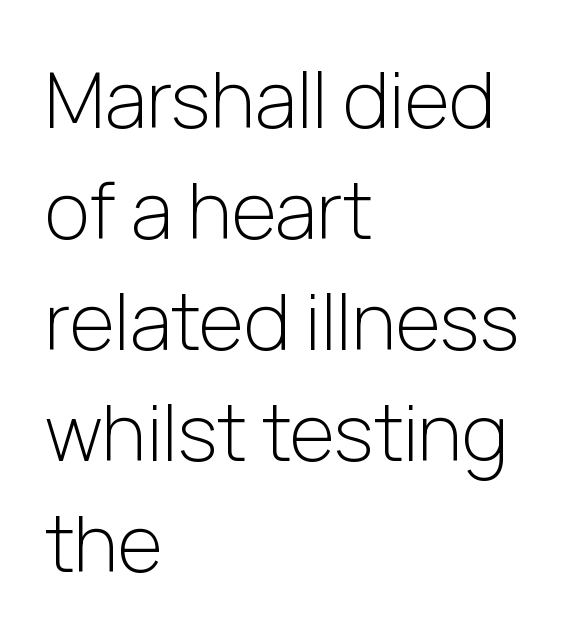
You can tell from the bare stems that sans-serif type was used. Every row of glyphs begins at an identical x-position on the left. Successive baselines arrive at the customary interval. A typesetter would call this proportional, since set widths differ per character. Ascenders rise straight up at ninety degrees. The tracking reads as untouched default to a designer's eye.
